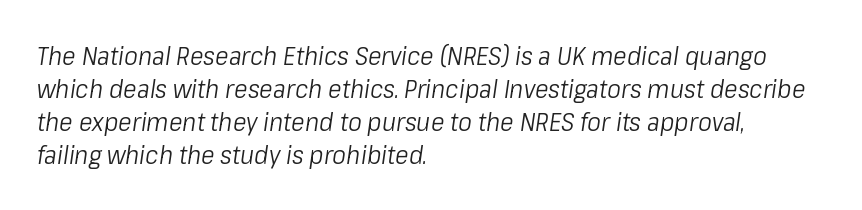
{"italic": "yes", "lean": "right", "slant_degrees": 8, "bold": "no", "underline": "no", "align": "left", "line_spacing": "normal", "line_spacing_ratio": 1.27, "letter_spacing": "normal", "letter_spacing_em": 0.0, "glyph_px": 26}
